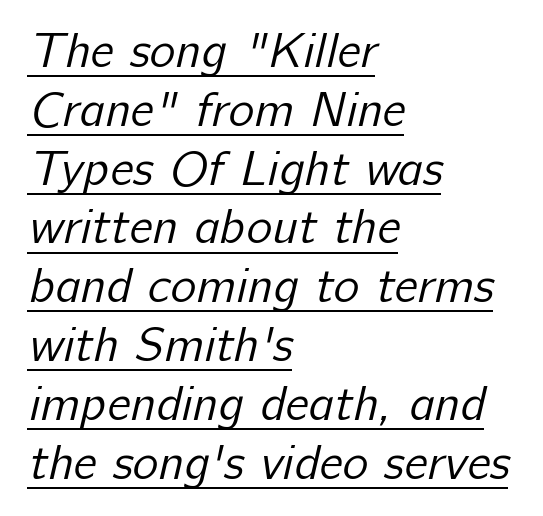
The passage shown has conventional tracking throughout. These glyphs show unthickened strokes, regular width or finer. Looks like someone drew a line under every word here. The lines are quadded left. Observe the absence of serifs on each vertical stroke in this sample.
